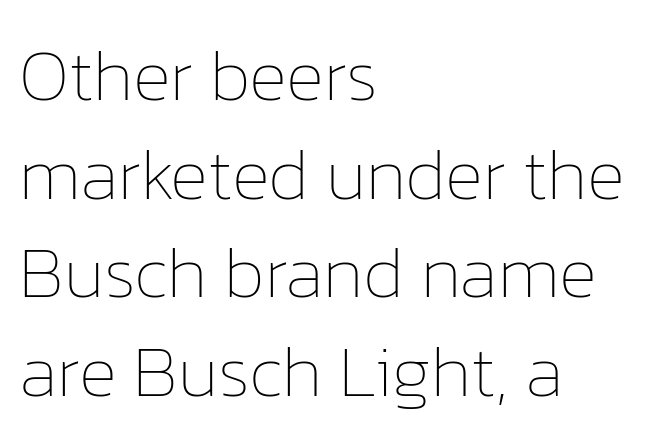
A typesetter would call this leading conventional body-copy spacing. Proportional: the letters do not fall into vertical columns. The letterforms sit shoulder to shoulder at normal distance. The lettering stays uniformly vertical, giving the passage a roman look. Teacher's note: observe the even left margin — that is flush-left alignment. No letter is thick-stroked: the sample isn't bold.
